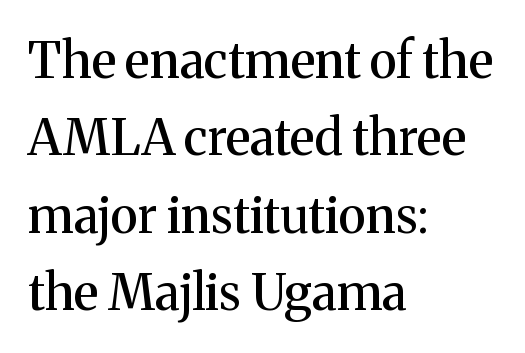
These lines were composed using upright roman letters. Rows of type keep a routine distance in the vertical direction. In terms of letterform style, serifs are clearly present. You could not count columns in this text — the font is proportionally spaced.
